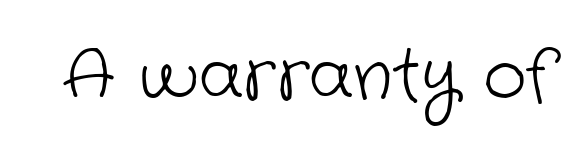
Character widths vary here, with narrow letters taking less room than wide ones. Nothing heavy about these letters — not bold at all. The words here are not underlined. Typographically, this falls in the sans-serif category. Caption: standard tracking, unaltered.
